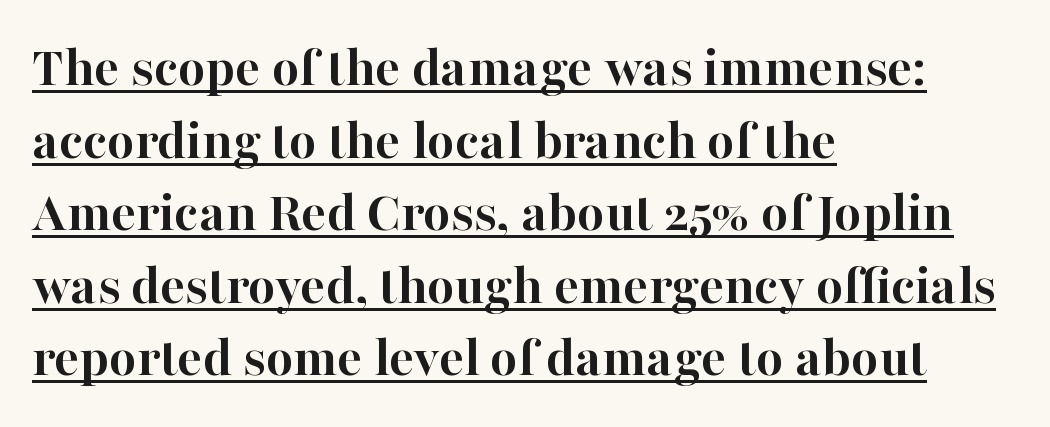
{"serif": "yes", "italic": "no", "bold": "yes", "weight": "semibold", "width": "normal", "stroke_contrast": "high", "x_height": "medium", "monospaced": "no", "underline": "yes", "align": "left", "line_spacing_ratio": 1.23, "letter_spacing": "normal", "letter_spacing_em": 0.0, "glyph_px": 59}
